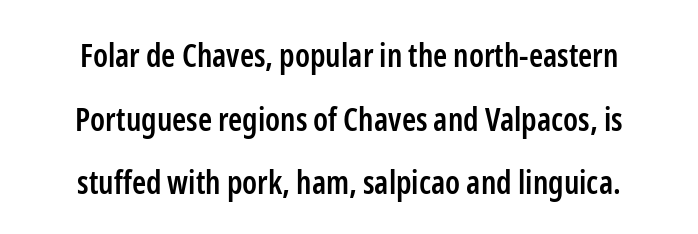
A centered setting, common on invitations and titles, is used for this passage. You can tell it's not italic because the verticals are truly vertical. Vertically, the passage feels expansive, rows floating well apart. Spacing between characters is what you'd get straight out of the box.
